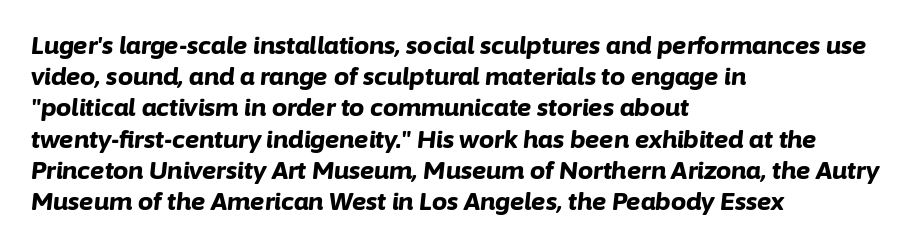
Q: Is the text bold? A: Yes.
Q: Is the text italic (slanted)? A: Yes, it leans right by about 6 degrees.
Q: Is the text underlined? A: No.
Q: How is the paragraph aligned? A: Left-aligned.
Q: Is the spacing between letters normal or unusually wide? A: Normal.
Q: Is the spacing between lines tight, normal or loose? A: Normal.
